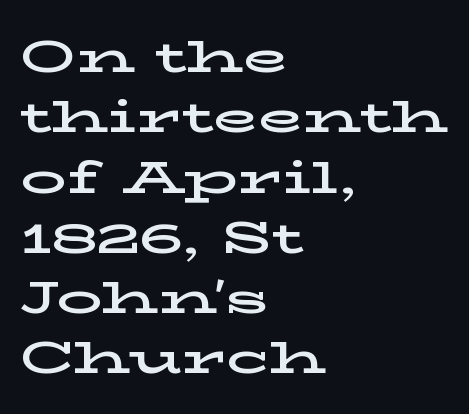
Which margin do the lines hug? The left one — the right edge is uneven. I'd call this a serif setting — the letters wear small feet. There is no visible air inserted between adjacent glyphs. You can tell it's not italic because the verticals are truly vertical. The face used here is proportionally spaced, like ordinary book or web type.
